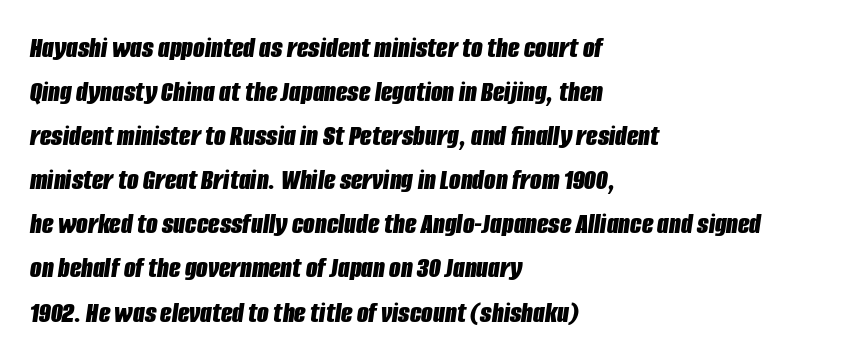
{"italic": "yes", "lean": "right", "slant_degrees": 8, "bold": "yes", "weight": "bold", "width": "condensed", "stroke_contrast": "low", "x_height": "large", "monospaced": "no", "underline": "no", "align": "left", "line_spacing": "normal", "line_spacing_ratio": 1.47, "letter_spacing": "normal", "letter_spacing_em": 0.0, "glyph_px": 30}
